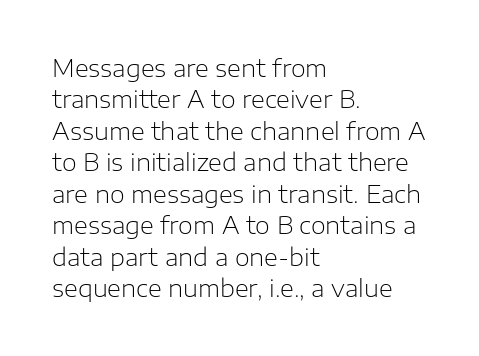
Q: Is the text bold? A: No.
Q: Is the text italic (slanted)? A: No, it is upright.
Q: Is the text underlined? A: No.
Q: How is the paragraph aligned? A: Left-aligned.
Q: Is the spacing between letters normal or unusually wide? A: Normal.
Q: Is the spacing between lines tight, normal or loose? A: Normal.
